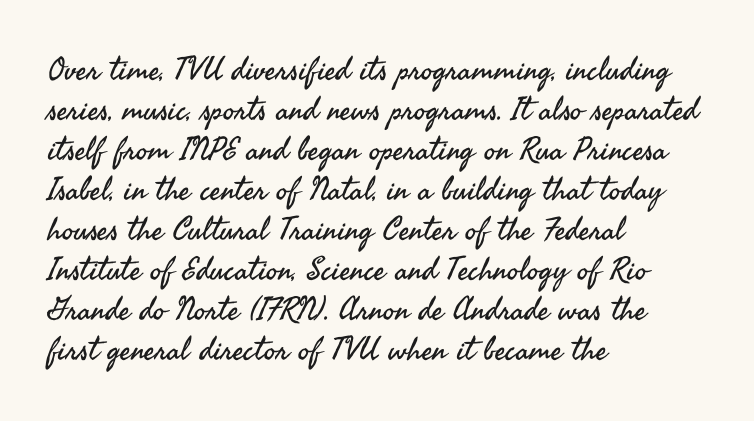
Q: Is the text bold? A: No.
Q: Is the text italic (slanted)? A: Yes.
Q: Is the typeface a serif or a sans-serif typeface? A: Sans-serif.
Q: Is the text underlined? A: No.
Q: How is the paragraph aligned? A: Left-aligned.
Q: Is the spacing between letters normal or unusually wide? A: Normal.
Q: Is the spacing between lines tight, normal or loose? A: Normal.
Q: Width (condensed, normal, or wide)? A: Normal.
Q: Stroke contrast? A: Medium.
Q: x-height? A: Small.
Q: Monospaced? A: No.
